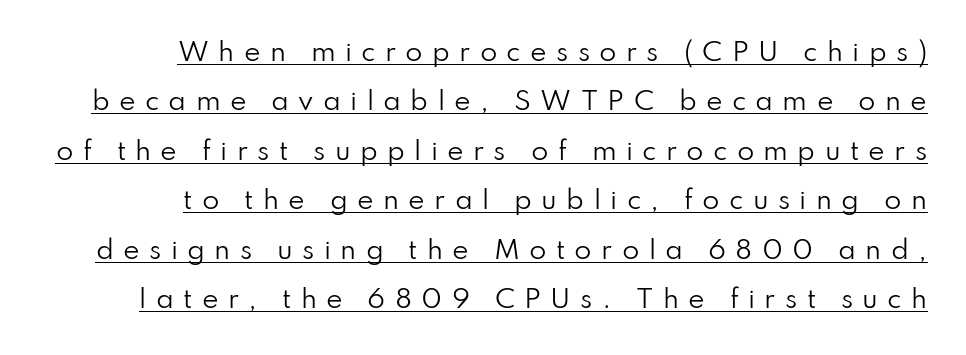
A typesetter would call this heavily tracked-out type. The designer dialed line spacing up above the default. The characters are drawn with everyday or finer stroke widths. The glyphs are accompanied by a horizontal stroke just below them. It's the straight-up-and-down kind of type. Alignment: flush right.
